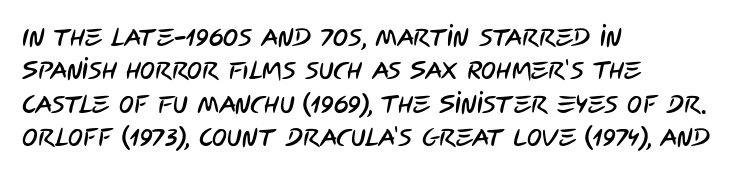
{"underline": "no", "align": "left", "line_spacing": "normal", "line_spacing_ratio": 1.34, "letter_spacing": "normal", "letter_spacing_em": 0.0, "glyph_px": 25}
